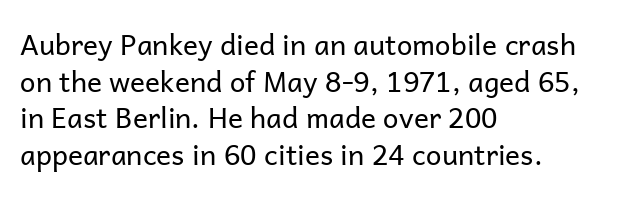
Q: Is the text bold? A: No.
Q: Is the text italic (slanted)? A: No, it is upright.
Q: Is the typeface a serif or a sans-serif typeface? A: Sans-serif.
Q: Is the text underlined? A: No.
Q: How is the paragraph aligned? A: Left-aligned.
Q: Is the spacing between letters normal or unusually wide? A: Normal.
Q: Is the spacing between lines tight, normal or loose? A: Normal.
Q: Width (condensed, normal, or wide)? A: Normal.
Q: Stroke contrast? A: Low.
Q: x-height? A: Medium.
Q: Monospaced? A: No.
